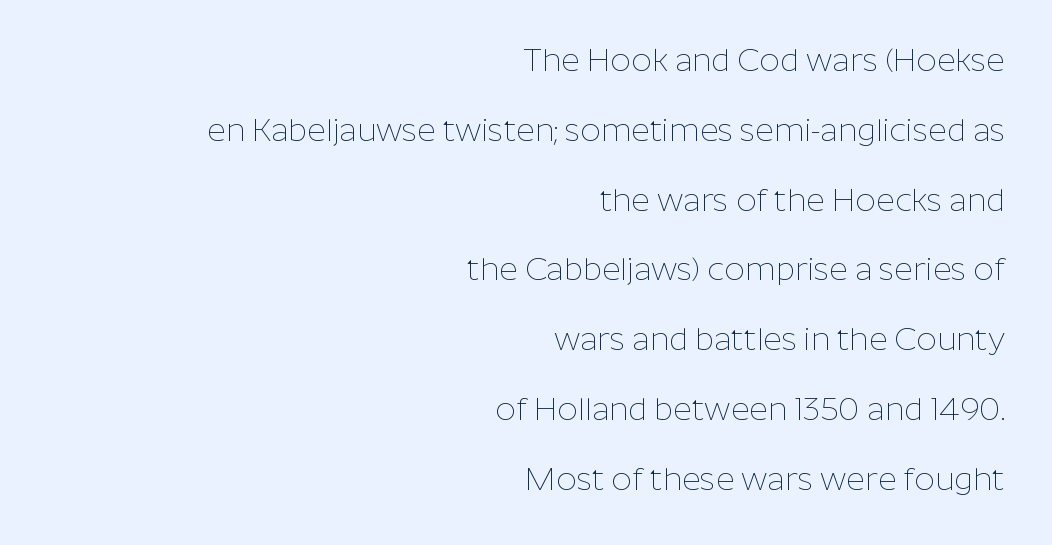
The image shows 32 px thin sans-serif type, upright; set right-aligned, loose line spacing (2.18x), normal letter spacing, not underlined; low stroke contrast and a medium x-height.
